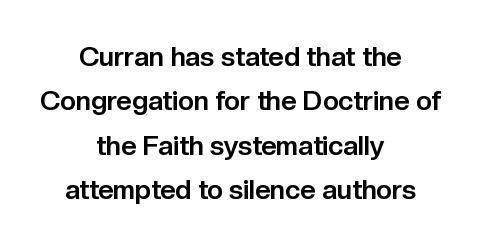
Q: Is the text bold? A: Yes.
Q: Is the text italic (slanted)? A: No, it is upright.
Q: Is the text underlined? A: No.
Q: How is the paragraph aligned? A: Centered.
Q: Is the spacing between letters normal or unusually wide? A: Normal.
Q: Is the spacing between lines tight, normal or loose? A: Normal.
